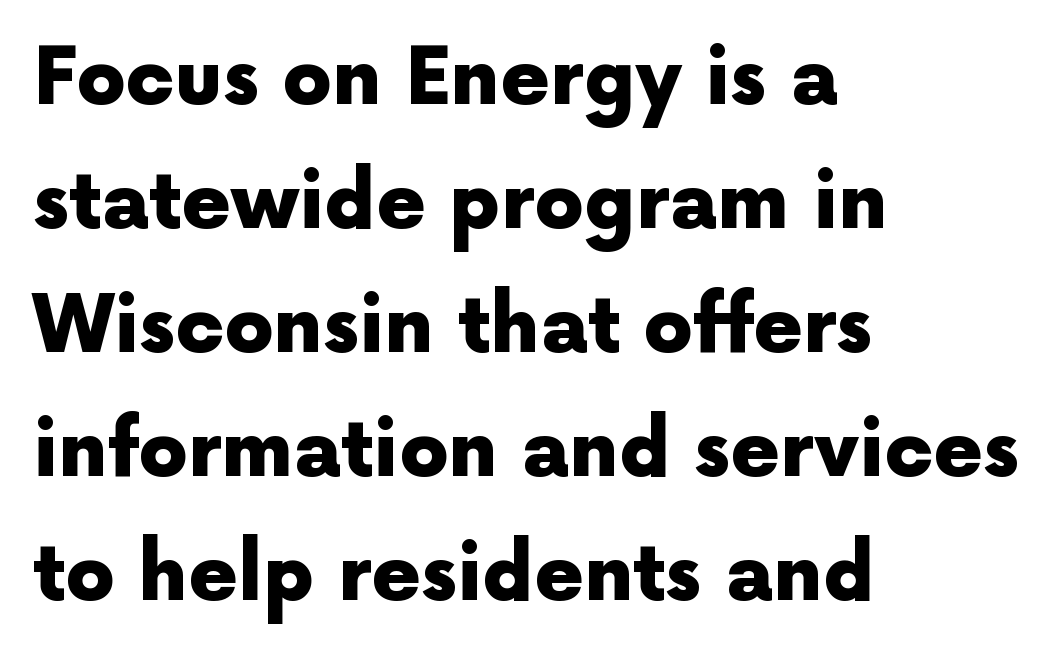
{"serif": "no", "italic": "no", "bold": "yes", "weight": "heavy", "width": "normal", "x_height": "medium", "monospaced": "no", "underline": "no", "align": "left", "line_spacing": "normal", "line_spacing_ratio": 1.59, "letter_spacing": "normal", "letter_spacing_em": 0.0, "glyph_px": 78}
